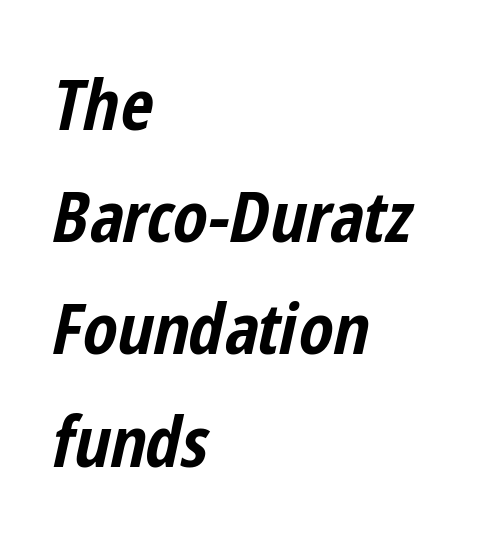
There is no visible air inserted between adjacent glyphs. The face used here has a pronounced slope to its letters. Is the type bold? Yes — the strokes are clearly thick and heavy. The face used here is proportionally spaced, like ordinary book or web type. This sample is left-justified, so line endings fall wherever the words run out.
